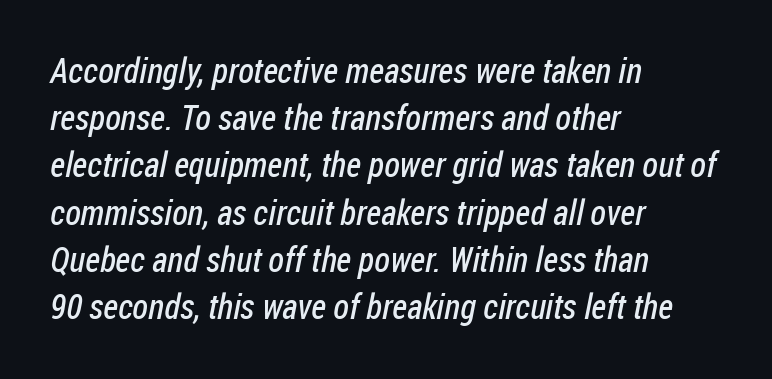
I'd call this a sans setting — the letters go barefoot. Typeset ragged right — the left edge is the straight one. Just letters on the line, the space beneath them empty. These lines keep a tight, regular rhythm from letter to letter. Rows of type keep a routine distance in the vertical direction. Proportional: the letters do not fall into vertical columns.
